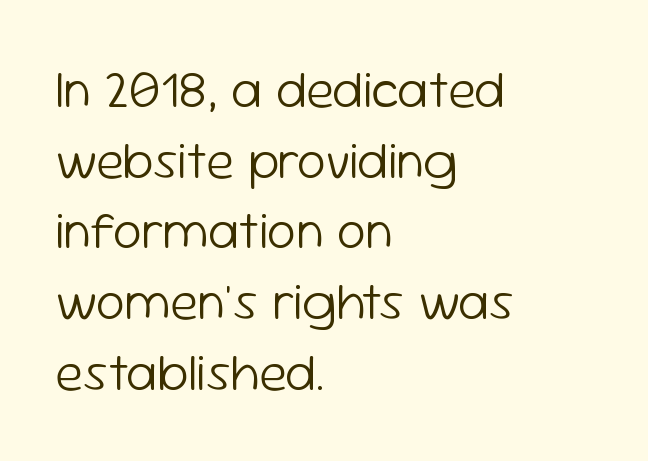
The image shows 52 px light sans-serif type, upright; set left-aligned, normal line spacing (1.36x), normal letter spacing, not underlined; low stroke contrast and a medium x-height.
